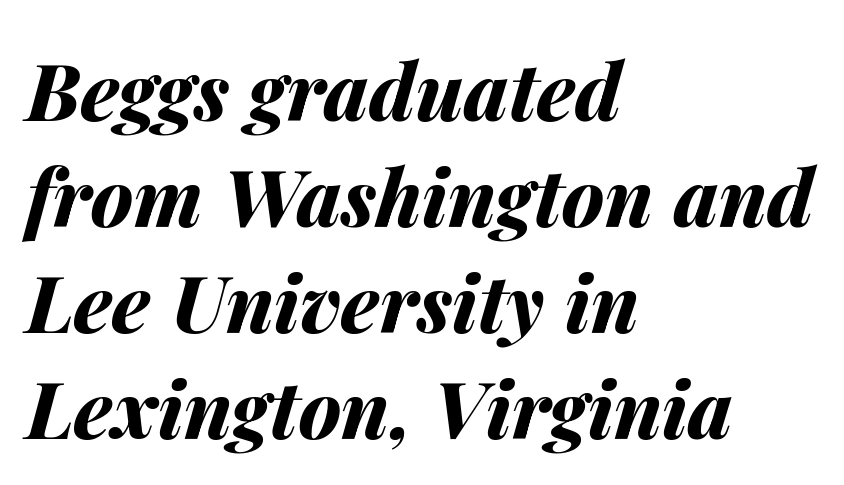
Q: Is the text bold? A: Yes.
Q: Is the text italic (slanted)? A: Yes, it leans right by about 14 degrees.
Q: Is the text underlined? A: No.
Q: How is the paragraph aligned? A: Left-aligned.
Q: Is the spacing between letters normal or unusually wide? A: Normal.
Q: Is the spacing between lines tight, normal or loose? A: Normal.
Q: Width (condensed, normal, or wide)? A: Normal.
Q: Stroke contrast? A: Medium.
Q: x-height? A: Medium.
Q: Monospaced? A: No.
